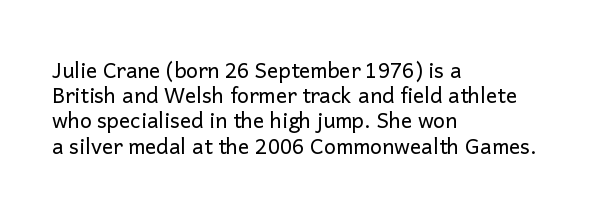
Q: Is the text bold? A: No.
Q: Is the text italic (slanted)? A: No, it is upright.
Q: Is the text underlined? A: No.
Q: How is the paragraph aligned? A: Left-aligned.
Q: Is the spacing between letters normal or unusually wide? A: Normal.
